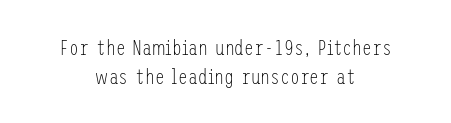
The rows are spaced the way most documents space them. The typesetting does not lean heavy: it is not bold. The rag falls on both sides of this text block equally. The specimen omits any rule beneath the text block's lines.
